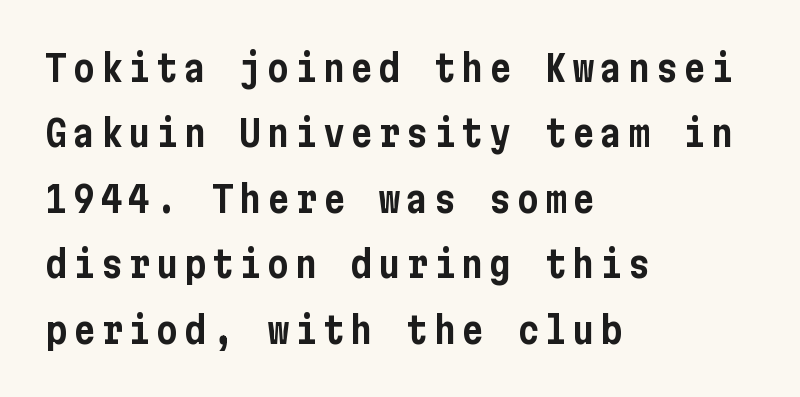
{"serif": "no", "italic": "no", "width": "condensed", "stroke_contrast": "low", "x_height": "medium", "underline": "no", "align": "left", "line_spacing_ratio": 1.77, "glyph_px": 37}
